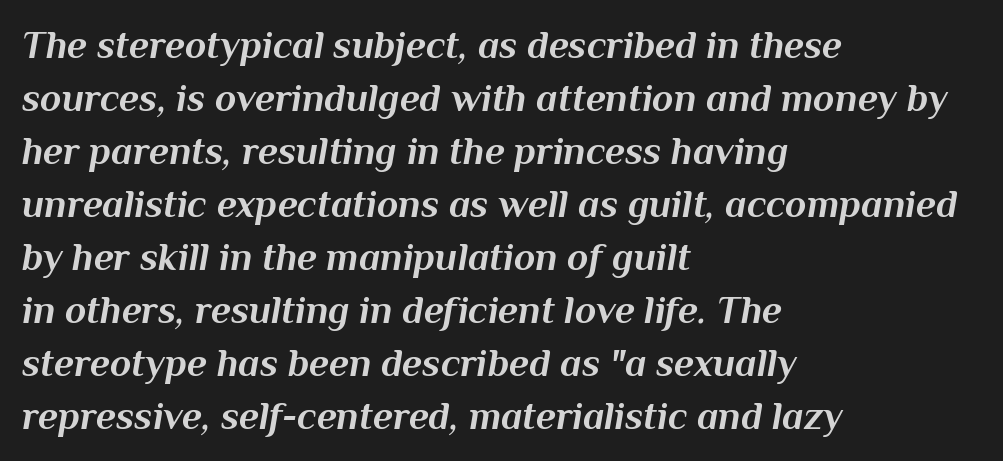
Q: Is the text bold? A: Yes.
Q: Is the text italic (slanted)? A: Yes, it leans right by about 10 degrees.
Q: Is the text underlined? A: No.
Q: How is the paragraph aligned? A: Left-aligned.
Q: Is the spacing between letters normal or unusually wide? A: Normal.
Q: Is the spacing between lines tight, normal or loose? A: Normal.
Q: Width (condensed, normal, or wide)? A: Normal.
Q: Stroke contrast? A: Medium.
Q: x-height? A: Medium.
Q: Monospaced? A: No.
